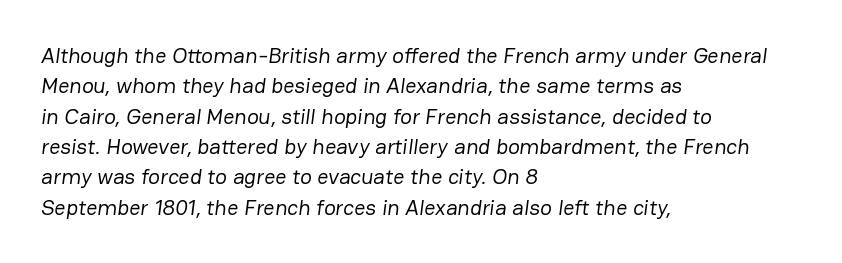
Q: Is the text bold? A: No.
Q: Is the text underlined? A: No.
Q: How is the paragraph aligned? A: Left-aligned.
Q: Is the spacing between letters normal or unusually wide? A: Normal.
Q: Is the spacing between lines tight, normal or loose? A: Normal.
